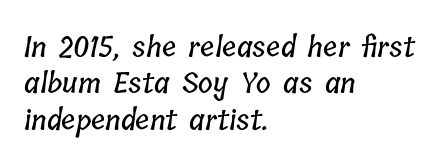
The image shows 28 px condensed type; set left-aligned, normal line spacing (1.3x), normal letter spacing, not underlined; low stroke contrast and a medium x-height.
